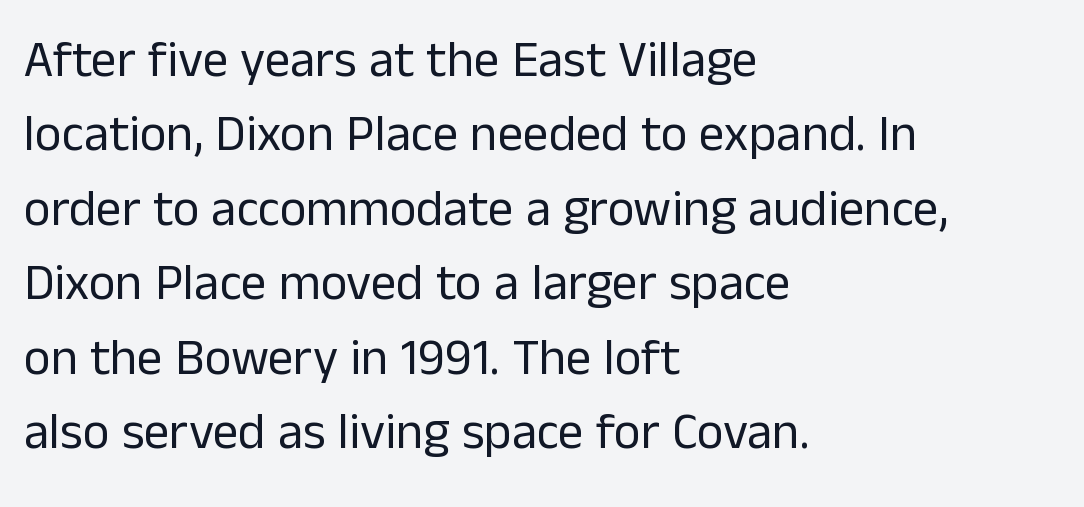
The image shows 51 px regular-weight sans-serif type, upright; set left-aligned, normal line spacing (1.46x), normal letter spacing, not underlined; low stroke contrast and a medium x-height.
